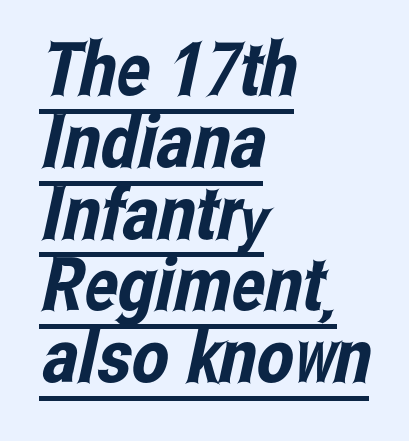
{"serif": "no", "width": "condensed", "stroke_contrast": "low", "x_height": "medium", "monospaced": "no", "underline": "yes", "align": "left", "line_spacing": "tight", "line_spacing_ratio": 0.97, "letter_spacing": "normal", "letter_spacing_em": 0.0, "glyph_px": 74}
